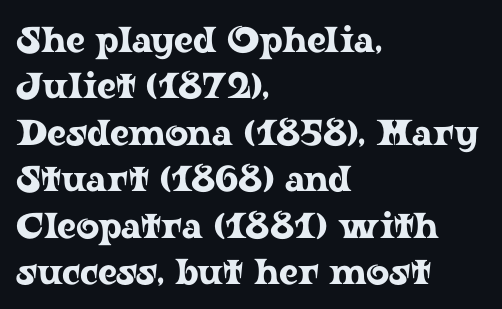
A typesetter would call this proportional, since set widths differ per character. There is no visible air inserted between adjacent glyphs. The lines are quadded left. The foot of each line stays bare and open. The font's upright variant was chosen for this text.
